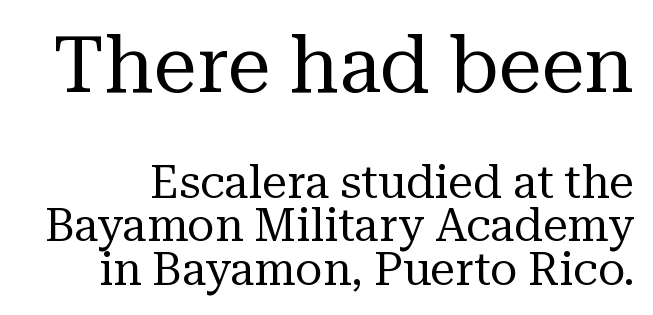
Q: Is the text bold? A: No.
Q: Is the text italic (slanted)? A: No, it is upright.
Q: Is the typeface a serif or a sans-serif typeface? A: Serif.
Q: Is the text underlined? A: No.
Q: Is the spacing between letters normal or unusually wide? A: Normal.
Q: Is the spacing between lines tight, normal or loose? A: Tight.
Q: Which block of text is set in a larger size, the first (top) or the second (bottom)? A: The first (top) one.
Q: Width (condensed, normal, or wide)? A: Normal.
Q: Stroke contrast? A: Medium.
Q: x-height? A: Medium.
Q: Monospaced? A: No.
